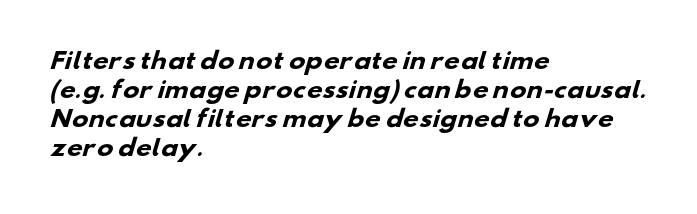
The image shows 22 px bold type; set left-aligned, normal line spacing (1.32x), normal letter spacing, not underlined.
